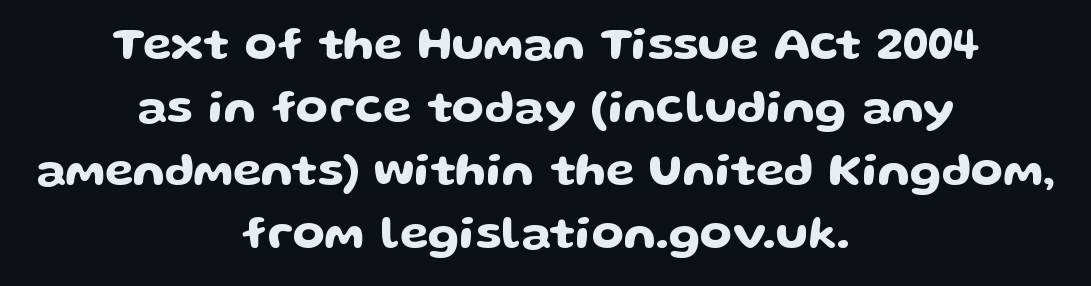
Q: Is the text italic (slanted)? A: No, it is upright.
Q: Is the typeface a serif or a sans-serif typeface? A: Sans-serif.
Q: Is the text underlined? A: No.
Q: How is the paragraph aligned? A: Centered.
Q: Is the spacing between letters normal or unusually wide? A: Normal.
Q: Is the spacing between lines tight, normal or loose? A: Normal.
Q: Width (condensed, normal, or wide)? A: Wide.
Q: Stroke contrast? A: Low.
Q: x-height? A: Medium.
Q: Monospaced? A: No.
